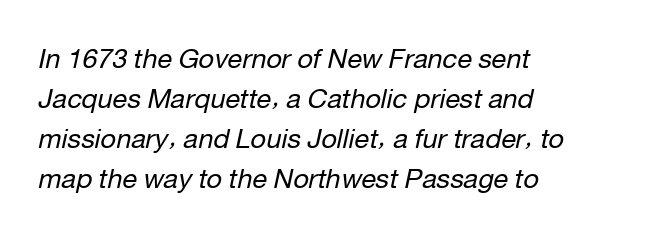
Tracking value appears to be zero — textbook default spacing. No letter is thick-stroked: the sample isn't bold. The passage shown leans; its letterforms are oblique. Every row of glyphs begins at an identical x-position on the left.
